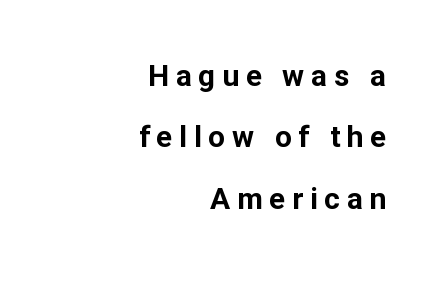
The image shows 30 px bold sans-serif type, upright; set right-aligned, loose line spacing (2.05x), unusually wide letter spacing (+0.22 em), not underlined; low stroke contrast and a medium x-height.
